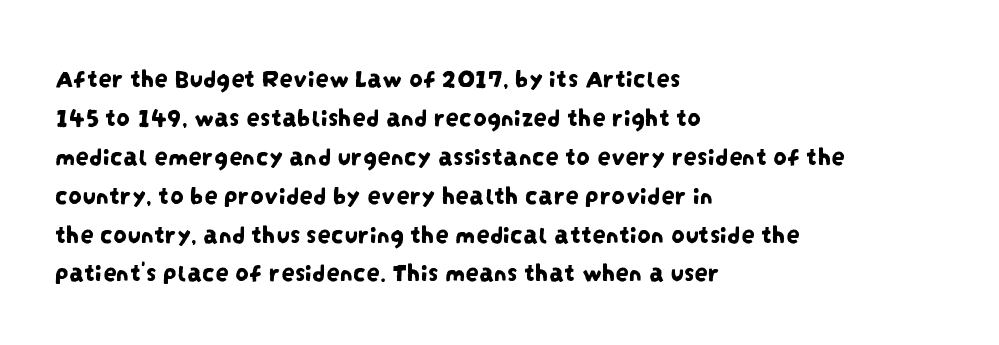
{"underline": "no", "align": "left", "line_spacing": "normal", "line_spacing_ratio": 1.44, "letter_spacing": "normal", "letter_spacing_em": 0.0, "glyph_px": 27}
